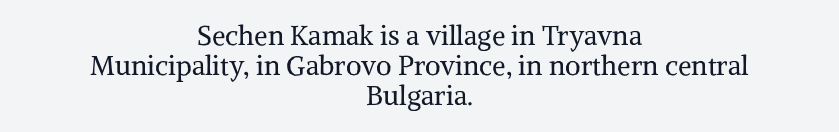
A student would call this center alignment; a typographer would say set centered. Honestly, the letter spacing is just normal — you wouldn't notice it. Interline gaps are noticeably narrow in this sample. These lines were composed using upright roman letters. The letters look calm and open, with moderate or lighter stems. The area under the type is left untouched.
